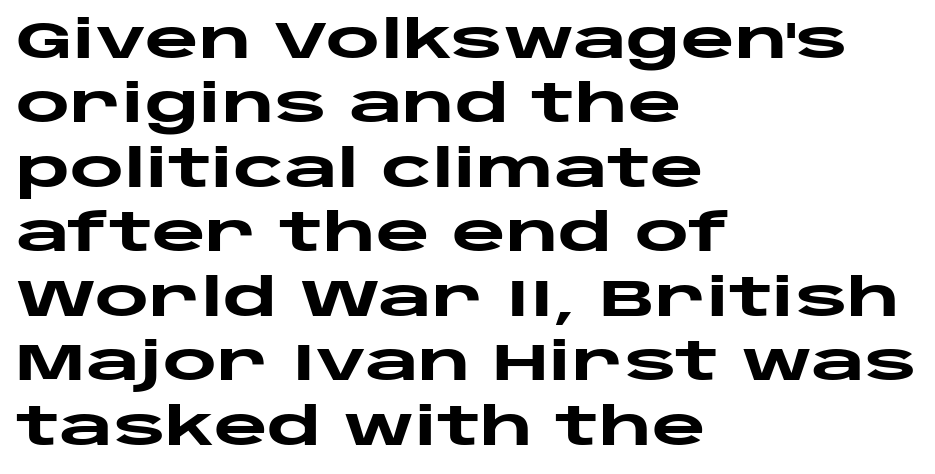
Q: Is the text bold? A: Yes.
Q: Is the text italic (slanted)? A: No, it is upright.
Q: Is the typeface a serif or a sans-serif typeface? A: Sans-serif.
Q: Is the text underlined? A: No.
Q: How is the paragraph aligned? A: Left-aligned.
Q: Is the spacing between letters normal or unusually wide? A: Normal.
Q: Width (condensed, normal, or wide)? A: Wide.
Q: Stroke contrast? A: Low.
Q: x-height? A: Large.
Q: Monospaced? A: No.
